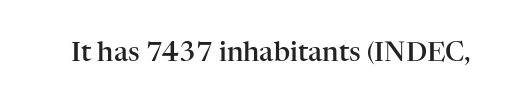
The image shows 27 px text type, upright; set normal letter spacing, not underlined.
